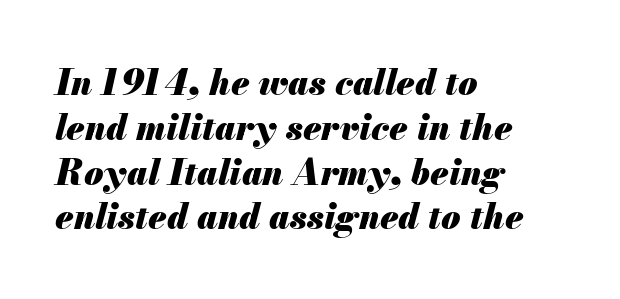
{"italic": "yes", "lean": "right", "slant_degrees": 13, "bold": "yes", "weight": "heavy", "width": "normal", "stroke_contrast": "medium", "x_height": "small", "monospaced": "no", "underline": "no", "align": "left", "line_spacing": "normal", "line_spacing_ratio": 1.28, "letter_spacing": "normal", "letter_spacing_em": 0.0, "glyph_px": 35}
